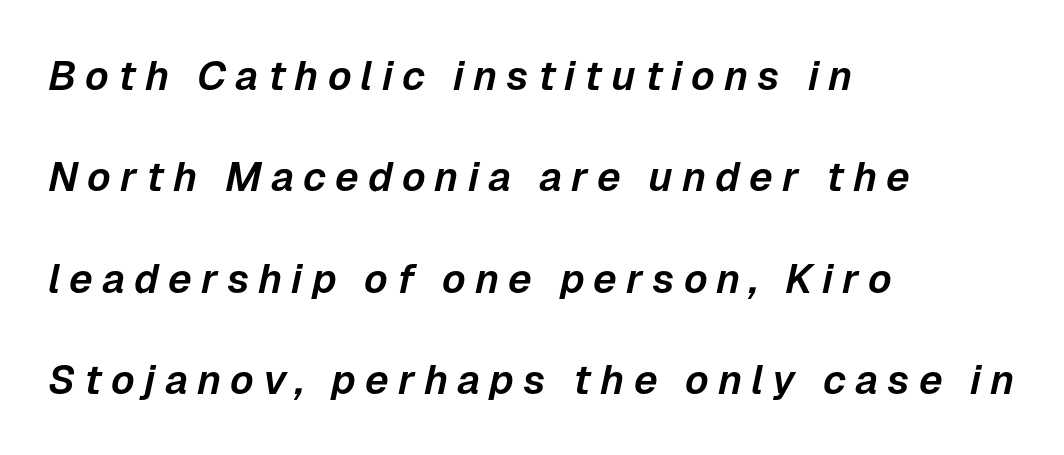
Inter-character spacing is expanded well beyond the font's built-in metrics. Every character sits at an angle, as italics do. One-word summary of the alignment: left. The face used here is proportionally spaced, like ordinary book or web type. Check under the words: just untouched page.
